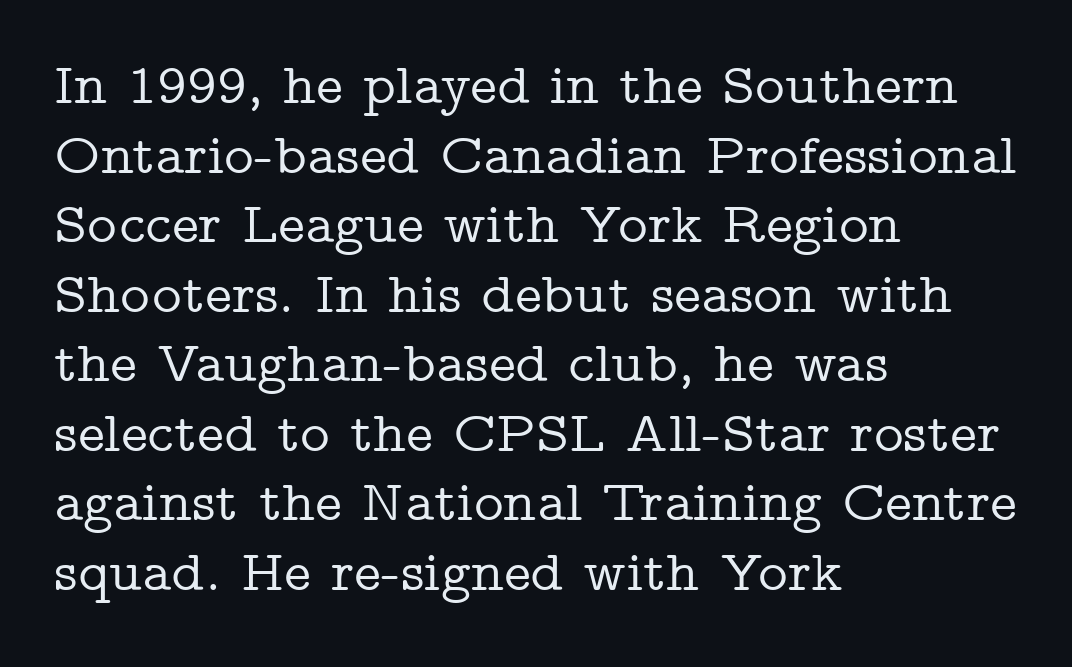
Q: Is the text italic (slanted)? A: No, it is upright.
Q: Is the typeface a serif or a sans-serif typeface? A: Serif.
Q: Is the text underlined? A: No.
Q: How is the paragraph aligned? A: Left-aligned.
Q: Is the spacing between letters normal or unusually wide? A: Normal.
Q: Width (condensed, normal, or wide)? A: Wide.
Q: Stroke contrast? A: Low.
Q: x-height? A: Medium.
Q: Monospaced? A: No.
